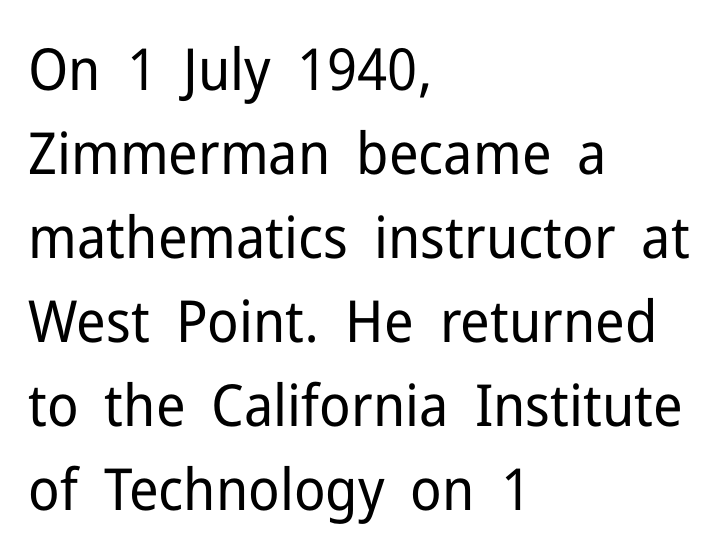
The cut favours lightness, reaching ordinary text weight at its darkest. Layout note: lines flush left. The type sits square on the baseline with zero lean. Varying glyph widths throughout — classic text-font behaviour. Bare-footed words on every line.
